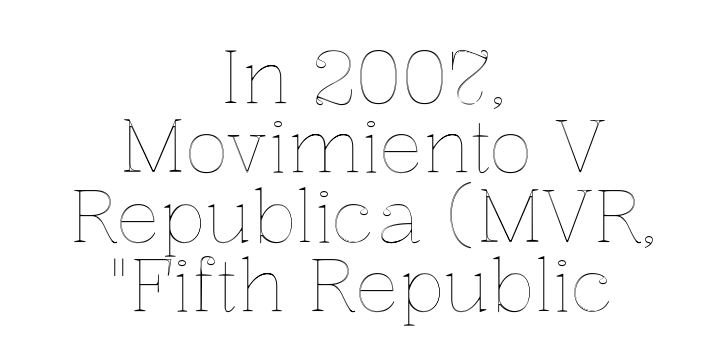
The image shows 73 px text type, upright; set centered, tight line spacing (0.95x), normal letter spacing, not underlined; a medium x-height.
